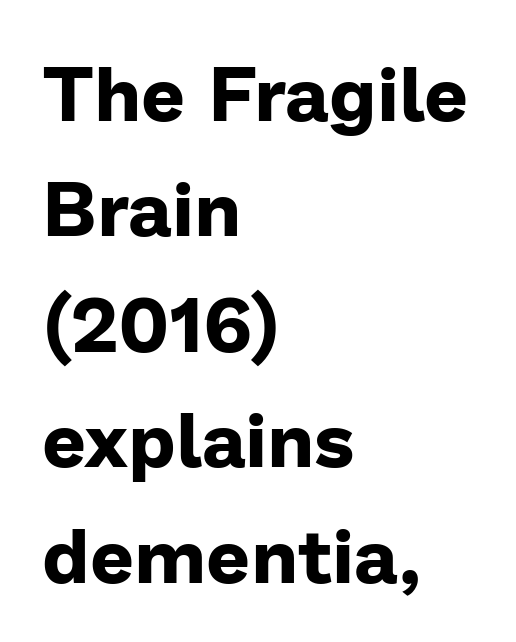
The zone under the glyphs is completely vacant. Every character sits straight up, as roman type does. Looks like regular typesetting: each glyph gets only the width it needs. The text block is weighted toward the left margin, trailing off unevenly rightward. Reading down the column, the eye jumps a familiar distance to each next line. Regarding serifs, this sample does without them.
